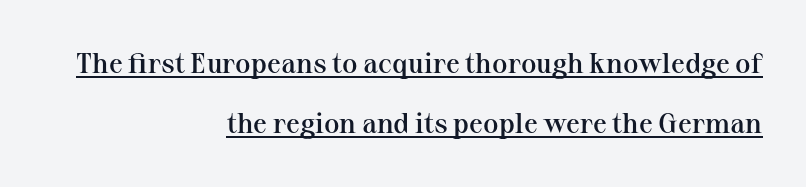
Q: Is the text bold? A: Semi-bold.
Q: Is the text italic (slanted)? A: No, it is upright.
Q: Is the typeface a serif or a sans-serif typeface? A: Serif.
Q: Is the text underlined? A: Yes.
Q: How is the paragraph aligned? A: Right-aligned.
Q: Is the spacing between letters normal or unusually wide? A: Normal.
Q: Is the spacing between lines tight, normal or loose? A: Loose.
Q: Width (condensed, normal, or wide)? A: Normal.
Q: Stroke contrast? A: Medium.
Q: x-height? A: Medium.
Q: Monospaced? A: No.
